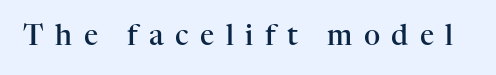
The image shows 28 px semibold serif type, upright; set unusually wide letter spacing (+0.41 em), not underlined; high stroke contrast and a medium x-height.
